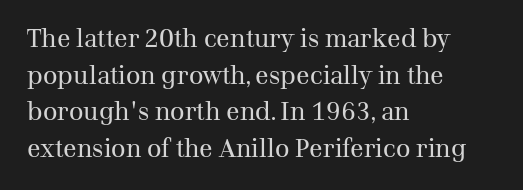
Weight: in the light-to-regular range. In CSS terms this would be text-align: left. The letters stand straight up with perfectly vertical stems. Each new line begins a customary step beneath the previous one. Characters follow at the spacing the type designer built in.
